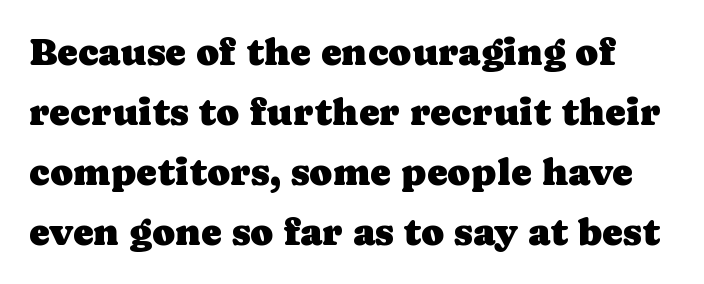
{"serif": "yes", "italic": "no", "width": "normal", "stroke_contrast": "low", "x_height": "medium", "monospaced": "no", "underline": "no", "line_spacing": "normal", "line_spacing_ratio": 1.54, "letter_spacing": "normal", "letter_spacing_em": 0.0, "glyph_px": 39}
